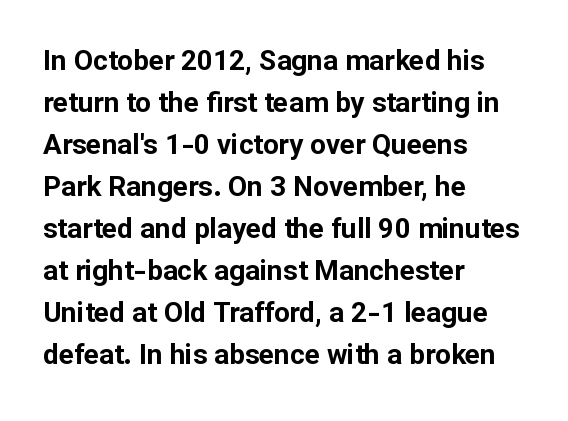
{"serif": "no", "italic": "no", "bold": "yes", "weight": "bold", "width": "normal", "stroke_contrast": "low", "x_height": "medium", "monospaced": "no", "underline": "no", "align": "left", "line_spacing": "normal", "line_spacing_ratio": 1.5, "letter_spacing": "normal", "letter_spacing_em": 0.0, "glyph_px": 28}
